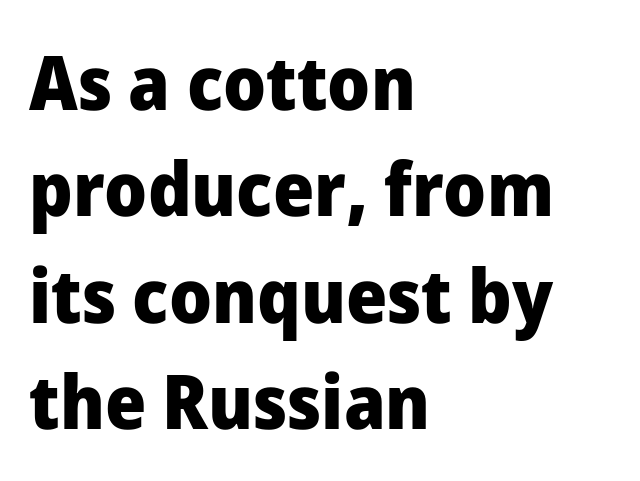
The string is rendered with underlining switched off. Proportional: the letters do not fall into vertical columns. The letters carry no serifs — their stems end cleanly without finishing strokes. Here the glyphs are tracked normally, forming tight word shapes. Horizontally, the lines are justified to the leading edge only. Thick stems and heavy bowls — unmistakably bold.
